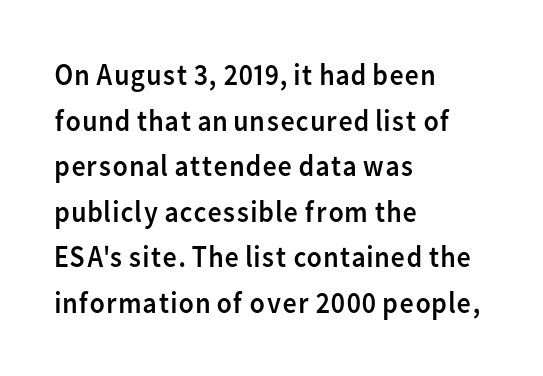
{"serif": "no", "italic": "no", "bold": "no", "weight": "regular", "width": "normal", "stroke_contrast": "low", "x_height": "medium", "monospaced": "no", "underline": "no", "align": "left", "line_spacing": "normal", "line_spacing_ratio": 1.47, "letter_spacing": "normal", "letter_spacing_em": 0.0, "glyph_px": 31}
